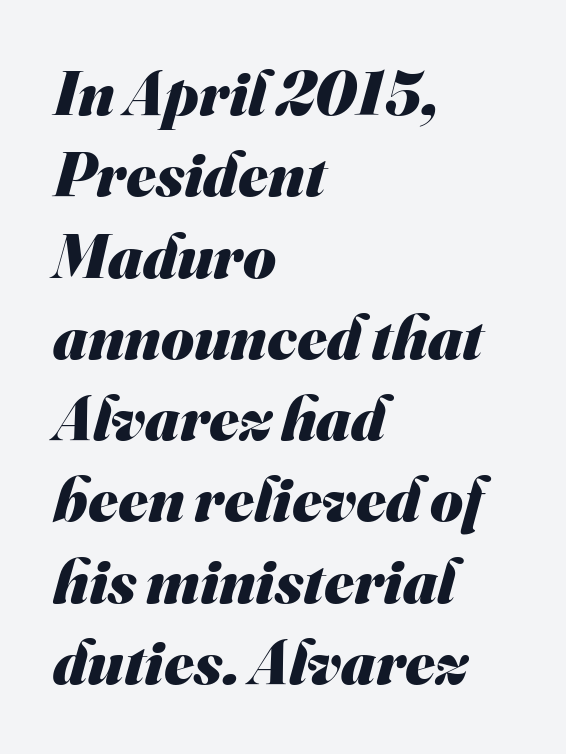
The image shows 63 px heavy sans-serif type; set left-aligned, normal line spacing (1.29x), normal letter spacing, not underlined; medium stroke contrast and a small x-height.
